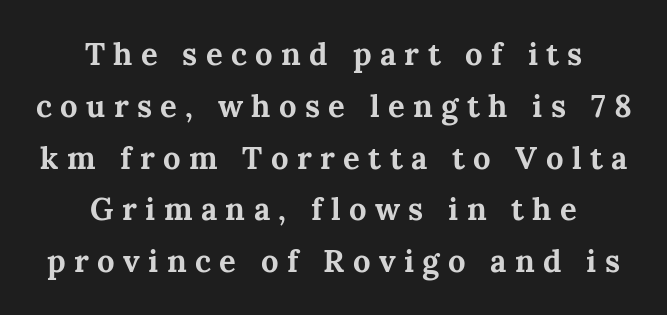
The image shows 31 px bold serif type, upright; set centered, normal line spacing (1.67x), unusually wide letter spacing (+0.27 em), not underlined; medium stroke contrast and a medium x-height.
